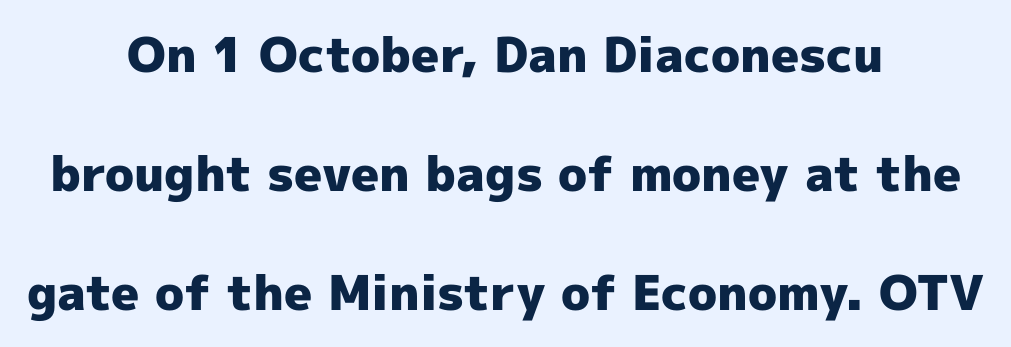
Do the characters align in a grid? No, the font is proportional. Type style note: lacks serifs. Does extra space separate the letters? No, they use regular spacing. Each row of text sits above clean, open space.
